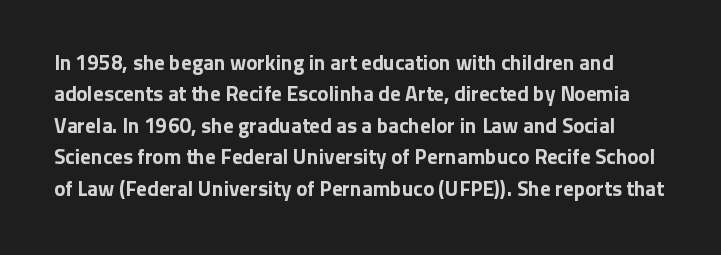
The specimen reads as upright at a glance. The sample has been set heavy, in full bold. Line spacing here is normal. The space beneath each line is pristine and unruled.
